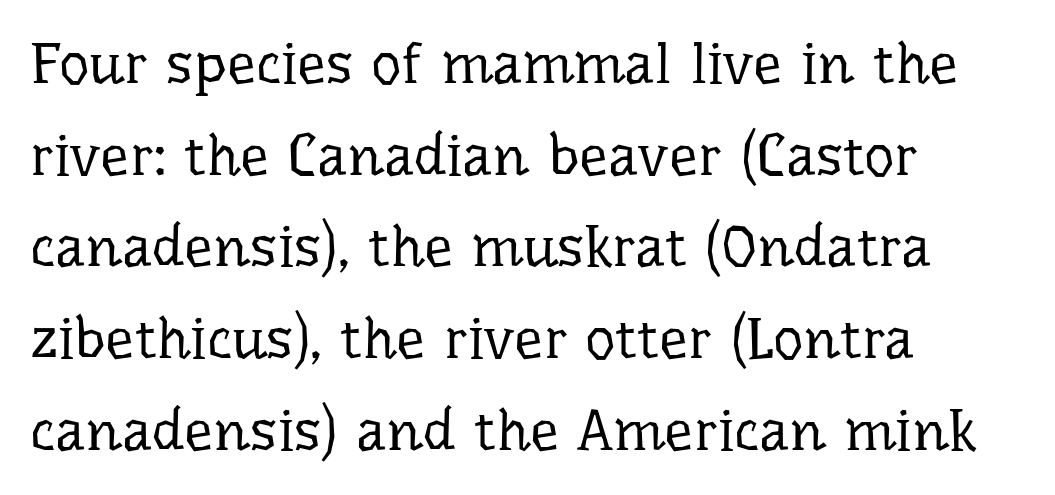
The image shows 58 px regular-weight serif type, upright; set left-aligned, normal line spacing (1.58x), normal letter spacing, not underlined; low stroke contrast and a medium x-height.
